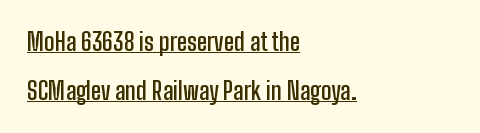
Q: Is the text bold? A: Semi-bold.
Q: Is the text italic (slanted)? A: No, it is upright.
Q: Is the text underlined? A: Yes.
Q: How is the paragraph aligned? A: Left-aligned.
Q: Is the spacing between letters normal or unusually wide? A: Normal.
Q: Is the spacing between lines tight, normal or loose? A: Loose.
